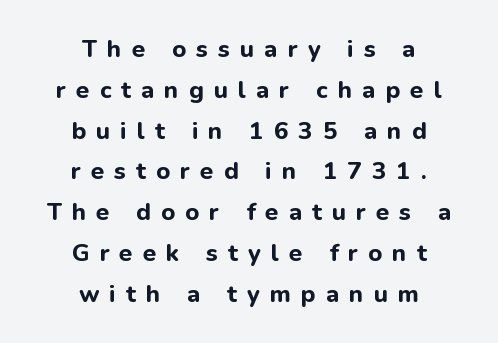
Q: Is the text bold? A: Yes.
Q: Is the text italic (slanted)? A: No, it is upright.
Q: Is the text underlined? A: No.
Q: How is the paragraph aligned? A: Centered.
Q: Is the spacing between letters normal or unusually wide? A: Unusually wide.
Q: Is the spacing between lines tight, normal or loose? A: Normal.
